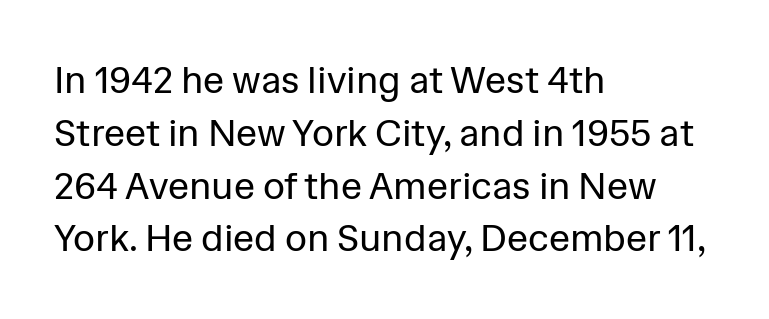
{"serif": "no", "italic": "no", "bold": "no", "weight": "regular", "width": "normal", "stroke_contrast": "low", "x_height": "medium", "monospaced": "no", "underline": "no", "align": "left", "line_spacing": "normal", "line_spacing_ratio": 1.39, "letter_spacing": "normal", "letter_spacing_em": 0.0, "glyph_px": 38}
